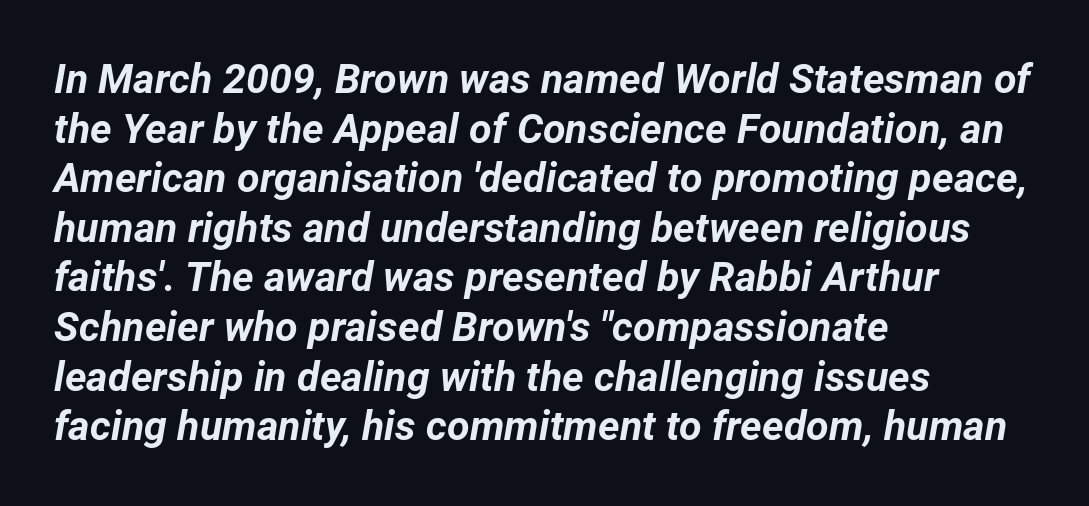
Q: Is the text bold? A: Yes.
Q: Is the text italic (slanted)? A: Yes, it leans right by about 12 degrees.
Q: Is the text underlined? A: No.
Q: How is the paragraph aligned? A: Left-aligned.
Q: Is the spacing between letters normal or unusually wide? A: Normal.
Q: Width (condensed, normal, or wide)? A: Normal.
Q: Stroke contrast? A: Low.
Q: x-height? A: Medium.
Q: Monospaced? A: No.
